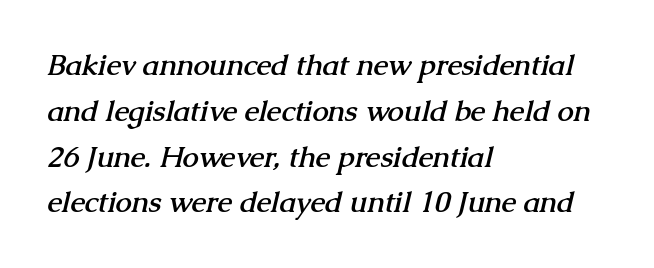
The image shows 29 px semibold serif type; set left-aligned, normal line spacing (1.58x), normal letter spacing, not underlined; medium stroke contrast and a medium x-height.
